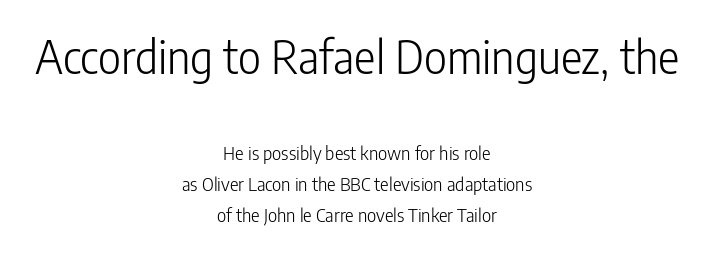
Serifs: no, the terminals of the letterforms are clean. Think of a printed novel: that variable character pitch is what you see here. The space beneath each line is pristine and unruled. Stroke thickness stays within the range of a standard reading face or lighter. No extra tracking has been applied to these lines.
